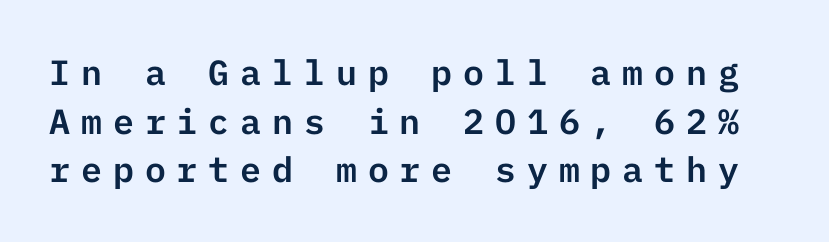
{"serif": "no", "italic": "no", "width": "normal", "stroke_contrast": "low", "x_height": "medium", "underline": "no", "line_spacing": "normal", "line_spacing_ratio": 1.39, "letter_spacing": "wide", "letter_spacing_em": 0.31, "glyph_px": 35}
